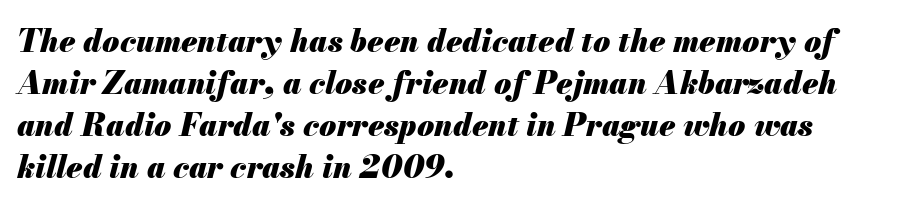
Q: Is the text bold? A: Yes.
Q: Is the text italic (slanted)? A: Yes, it leans right by about 13 degrees.
Q: Is the text underlined? A: No.
Q: How is the paragraph aligned? A: Left-aligned.
Q: Is the spacing between letters normal or unusually wide? A: Normal.
Q: Is the spacing between lines tight, normal or loose? A: Normal.
Q: Width (condensed, normal, or wide)? A: Normal.
Q: Stroke contrast? A: Medium.
Q: x-height? A: Small.
Q: Monospaced? A: No.
